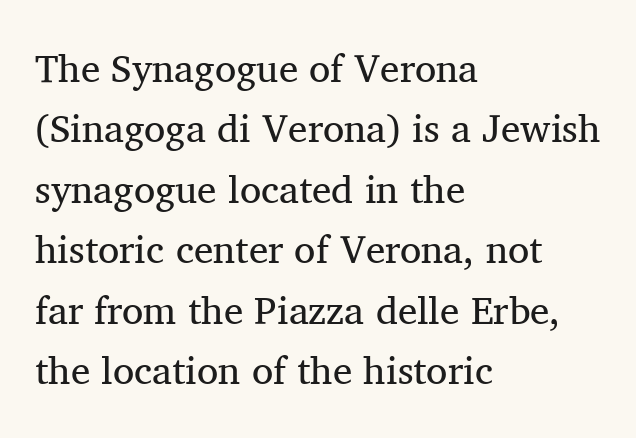
The image shows 39 px regular-weight serif type, upright; set left-aligned, normal line spacing (1.55x), normal letter spacing, not underlined; medium stroke contrast and a medium x-height.
